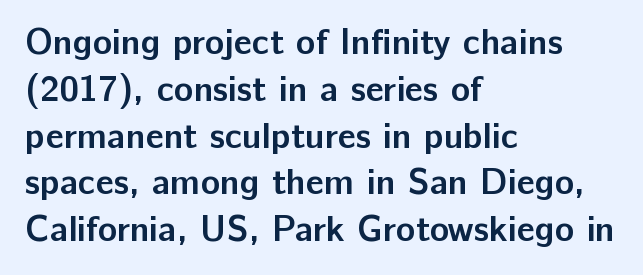
The image shows 36 px semibold sans-serif type, upright; set left-aligned, normal line spacing (1.3x), normal letter spacing, not underlined; low stroke contrast and a medium x-height.
